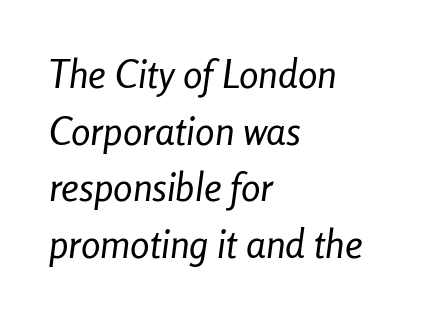
The image shows 39 px regular-weight, condensed type, italic (leaning right); set left-aligned, normal line spacing (1.45x), normal letter spacing, not underlined; low stroke contrast and a medium x-height.
